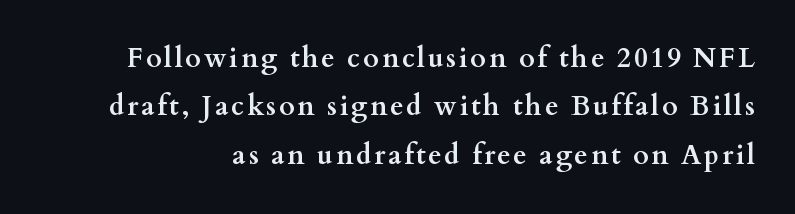
The image shows 27 px bold type, upright; set line spacing 1.79x, not underlined.
